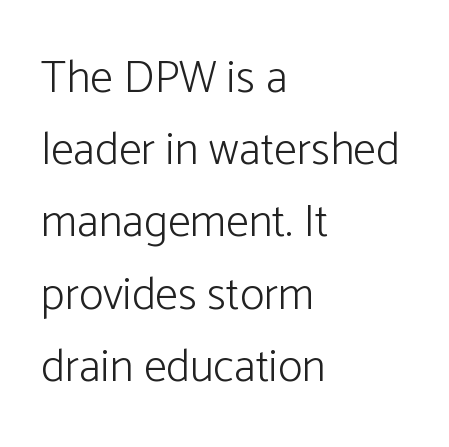
Here the designer chose a conventional face with non-uniform glyph widths. The rows are spaced the way most documents space them. Honestly, there is no underline to notice here at all. Is this a sans? Yes — the strokes have no serifs.
